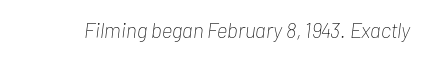
Q: Is the text bold? A: No.
Q: Is the text italic (slanted)? A: Yes, it leans right by about 7 degrees.
Q: Is the text underlined? A: No.
Q: Is the spacing between letters normal or unusually wide? A: Normal.
